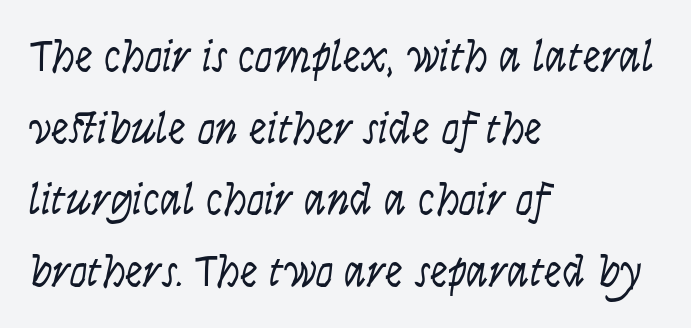
{"serif": "no", "bold": "no", "weight": "light", "width": "condensed", "stroke_contrast": "low", "x_height": "large", "monospaced": "no", "underline": "no", "align": "left", "line_spacing": "normal", "line_spacing_ratio": 1.59, "letter_spacing": "normal", "letter_spacing_em": 0.0, "glyph_px": 45}
